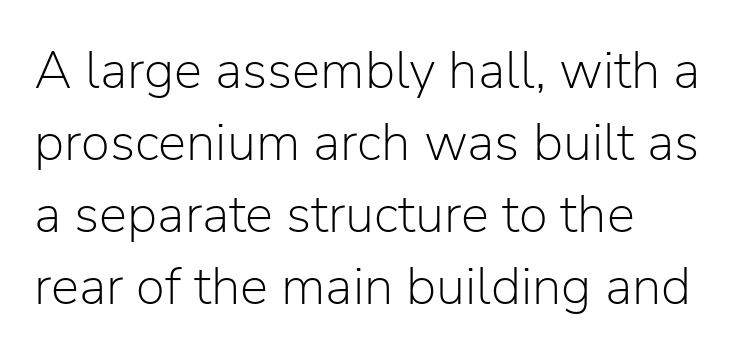
{"serif": "no", "italic": "no", "bold": "no", "weight": "light", "width": "normal", "stroke_contrast": "low", "x_height": "medium", "monospaced": "no", "underline": "no", "align": "left", "line_spacing": "normal", "line_spacing_ratio": 1.36, "letter_spacing": "normal", "letter_spacing_em": 0.0, "glyph_px": 53}
